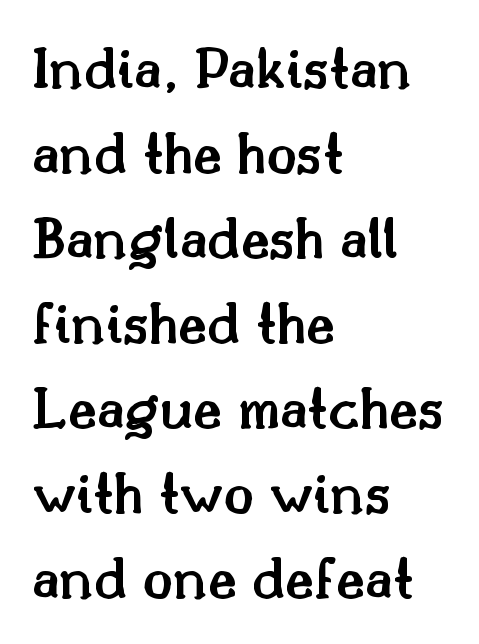
{"serif": "yes", "italic": "no", "bold": "semi", "weight": "semibold", "width": "normal", "stroke_contrast": "medium", "x_height": "small", "monospaced": "no", "underline": "no", "align": "left", "line_spacing": "normal", "line_spacing_ratio": 1.37, "letter_spacing": "normal", "letter_spacing_em": 0.0, "glyph_px": 62}
